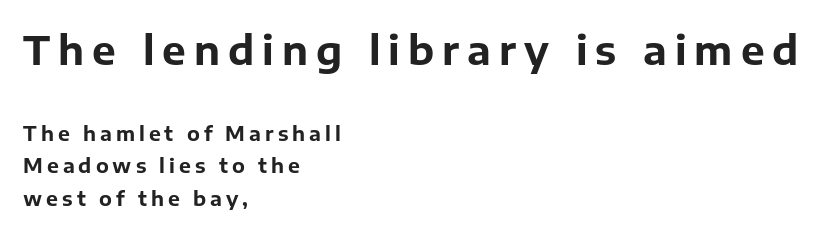
The image shows 40 px bold sans-serif type, upright; set left-aligned, normal line spacing (1.62x), unusually wide letter spacing (+0.2 em), not underlined; the first (top) block is 2.0x larger; low stroke contrast and a medium x-height.
